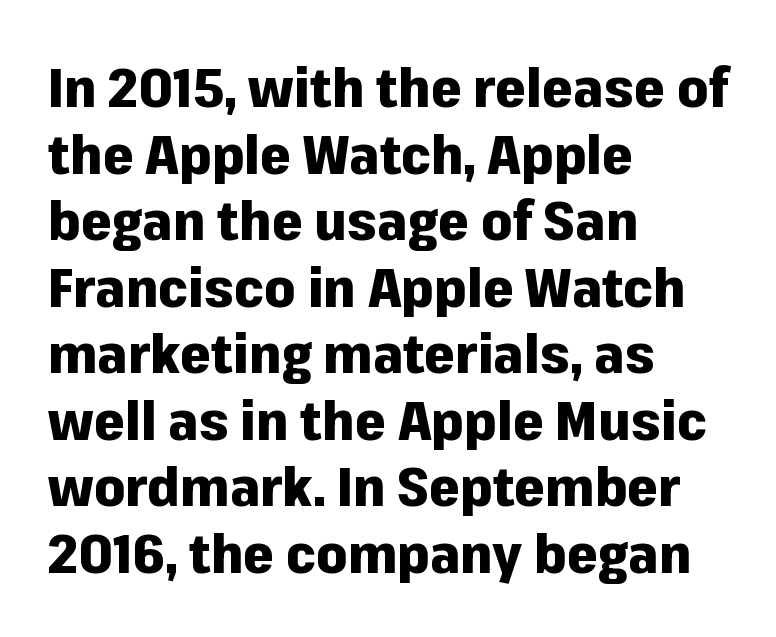
Q: Is the text bold? A: Yes.
Q: Is the text italic (slanted)? A: No, it is upright.
Q: Is the typeface a serif or a sans-serif typeface? A: Sans-serif.
Q: Is the text underlined? A: No.
Q: How is the paragraph aligned? A: Left-aligned.
Q: Is the spacing between letters normal or unusually wide? A: Normal.
Q: Width (condensed, normal, or wide)? A: Normal.
Q: Stroke contrast? A: Low.
Q: x-height? A: Medium.
Q: Monospaced? A: No.
